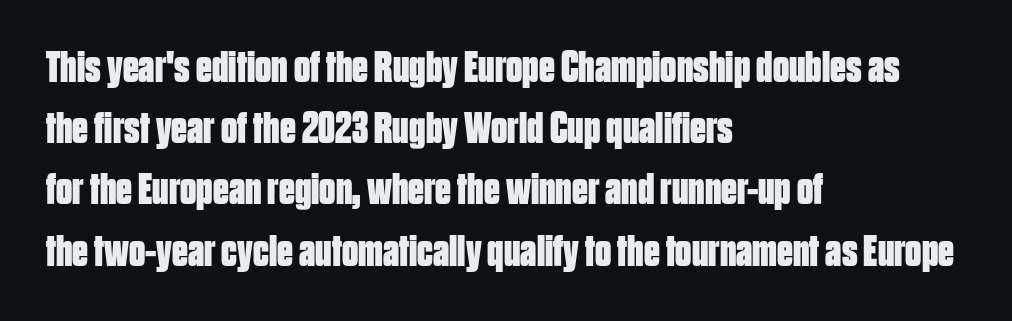
{"serif": "no", "italic": "no", "bold": "yes", "weight": "bold", "width": "condensed", "stroke_contrast": "low", "x_height": "large", "monospaced": "no", "underline": "no", "align": "left", "line_spacing": "normal", "line_spacing_ratio": 1.36, "letter_spacing": "normal", "letter_spacing_em": 0.0, "glyph_px": 45}
